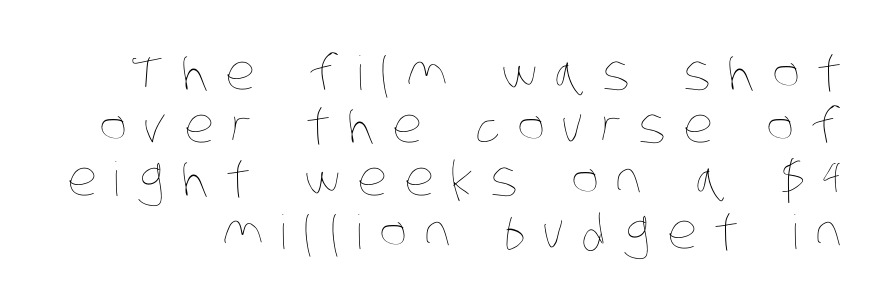
Q: Is the text bold? A: No.
Q: Is the text underlined? A: No.
Q: Is the spacing between letters normal or unusually wide? A: Unusually wide.
Q: Is the spacing between lines tight, normal or loose? A: Tight.
Q: Width (condensed, normal, or wide)? A: Condensed.
Q: Stroke contrast? A: Low.
Q: x-height? A: Large.
Q: Monospaced? A: No.
